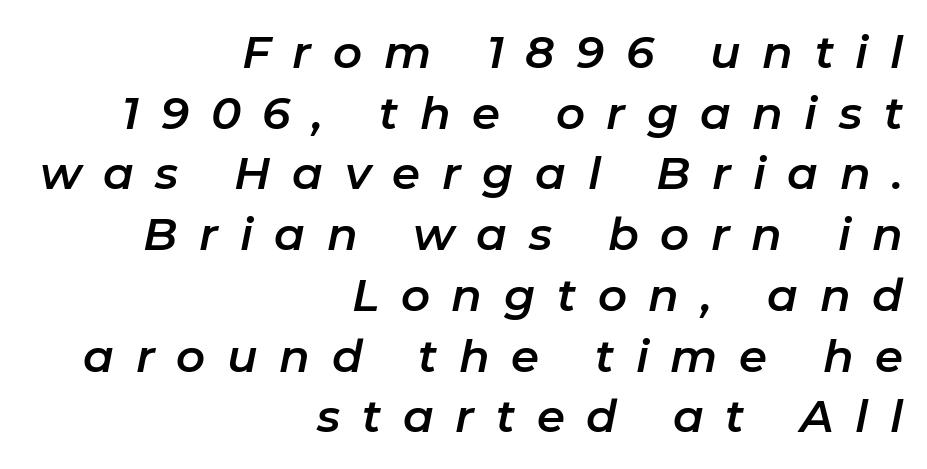
This rendering widens character spacing well past its baseline value. Short and long lines alike share a common ending point at right. Check under the words: just untouched page. Designer's note — italics engaged. Think of a printed novel: that variable character pitch is what you see here. Vertically, the passage feels balanced, rows spaced as you'd expect.
